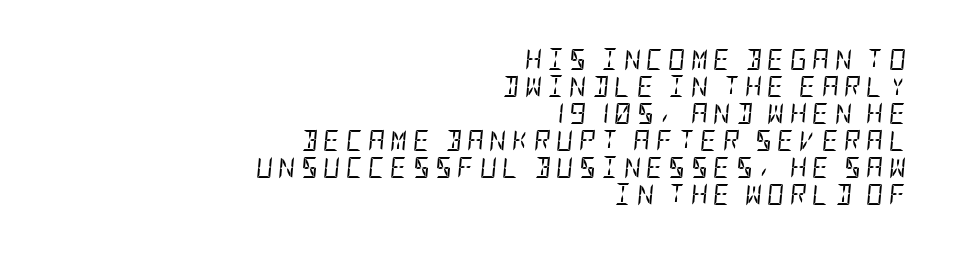
Q: Is the text bold? A: No.
Q: Is the text italic (slanted)? A: Yes, it leans right by about 5 degrees.
Q: Is the text underlined? A: No.
Q: How is the paragraph aligned? A: Right-aligned.
Q: Is the spacing between letters normal or unusually wide? A: Unusually wide.
Q: Is the spacing between lines tight, normal or loose? A: Normal.
